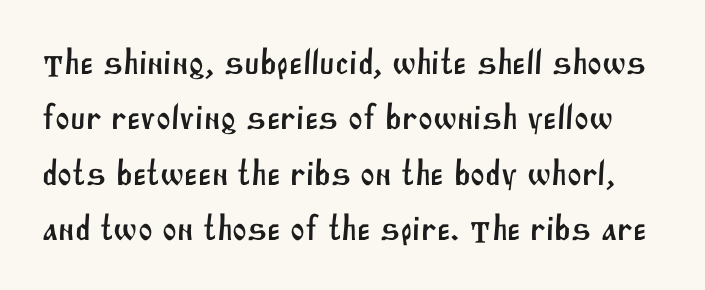
The image shows 35 px sans-serif type; set normal line spacing (1.58x), normal letter spacing, not underlined; medium stroke contrast and a large x-height.
